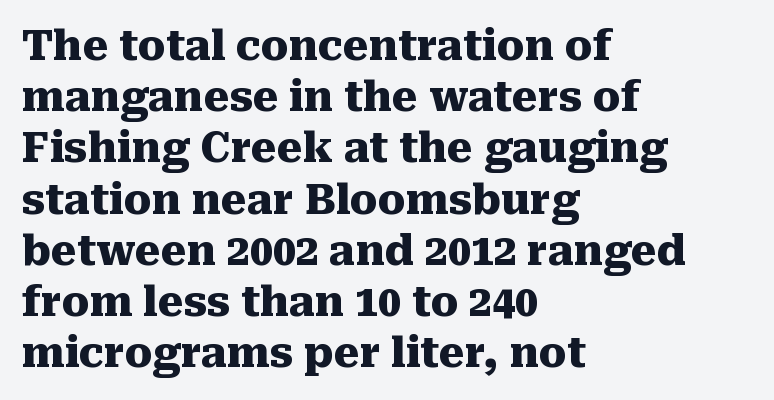
The image shows 41 px heavy serif type, upright; set left-aligned, normal line spacing (1.25x), normal letter spacing, not underlined; medium stroke contrast and a medium x-height.
